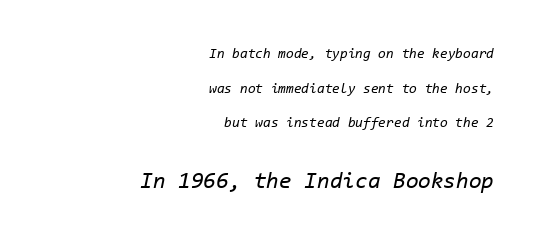
The area under the type is left untouched. The passage shown has conventional tracking throughout. Notice the wide empty band between every row — that's loose leading. Which margin do the lines hug? The right one — the left edge is uneven.
